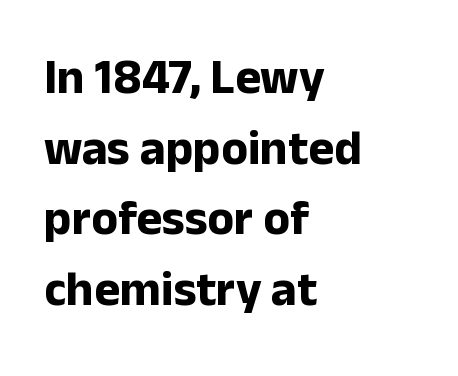
Set as a true bold cut, around the 700 mark. Serifs: no, the terminals of the letterforms are clean. Just letters on the line, the space beneath them empty. Quick note: interline space is typical. A student would call this left alignment; a typographer would say flush left, rag right. This sample uses plain, unmodified letter spacing.
